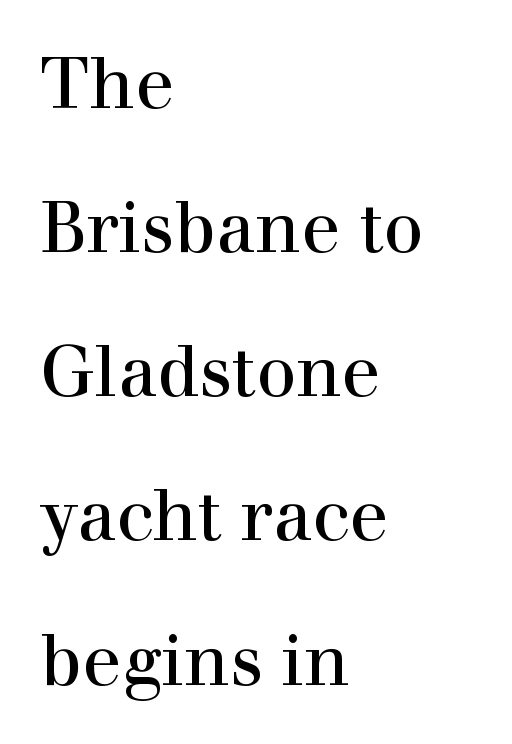
{"serif": "yes", "italic": "no", "width": "normal", "x_height": "medium", "monospaced": "no", "underline": "no", "align": "left", "line_spacing": "loose", "line_spacing_ratio": 2.03, "letter_spacing": "normal", "letter_spacing_em": 0.0, "glyph_px": 71}
